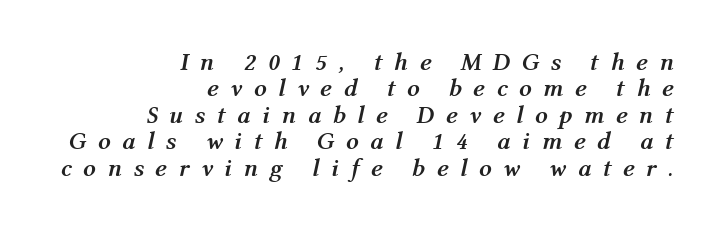
Q: Is the text bold? A: Yes.
Q: Is the text italic (slanted)? A: Yes, it leans right by about 12 degrees.
Q: Is the text underlined? A: No.
Q: How is the paragraph aligned? A: Right-aligned.
Q: Is the spacing between letters normal or unusually wide? A: Unusually wide.
Q: Is the spacing between lines tight, normal or loose? A: Tight.
